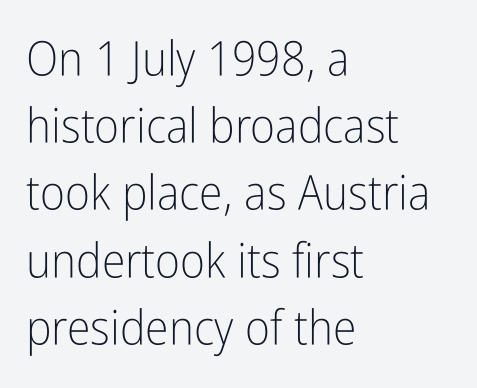
The image shows 48 px light, condensed sans-serif type, upright; set left-aligned, normal line spacing (1.4x), normal letter spacing, not underlined; low stroke contrast and a medium x-height.
